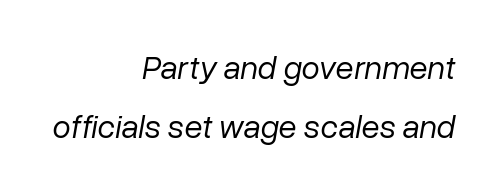
The image shows 33 px regular-weight type, italic (leaning right); set right-aligned, line spacing 1.79x, normal letter spacing, not underlined; low stroke contrast and a medium x-height.
